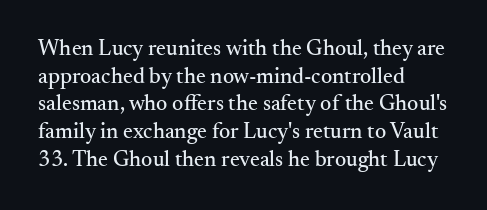
{"italic": "no", "underline": "no", "align": "left", "line_spacing": "normal", "line_spacing_ratio": 1.26, "letter_spacing": "normal", "letter_spacing_em": 0.0, "glyph_px": 22}
